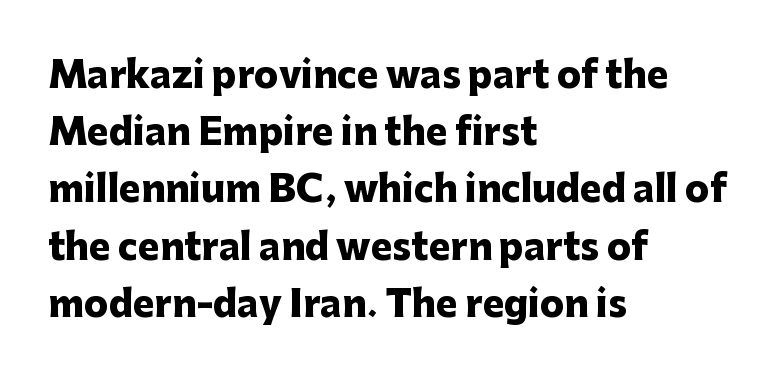
{"serif": "no", "italic": "no", "bold": "yes", "weight": "heavy", "width": "normal", "stroke_contrast": "low", "x_height": "medium", "monospaced": "no", "underline": "no", "align": "left", "line_spacing": "normal", "line_spacing_ratio": 1.59, "letter_spacing": "normal", "letter_spacing_em": 0.0, "glyph_px": 36}
